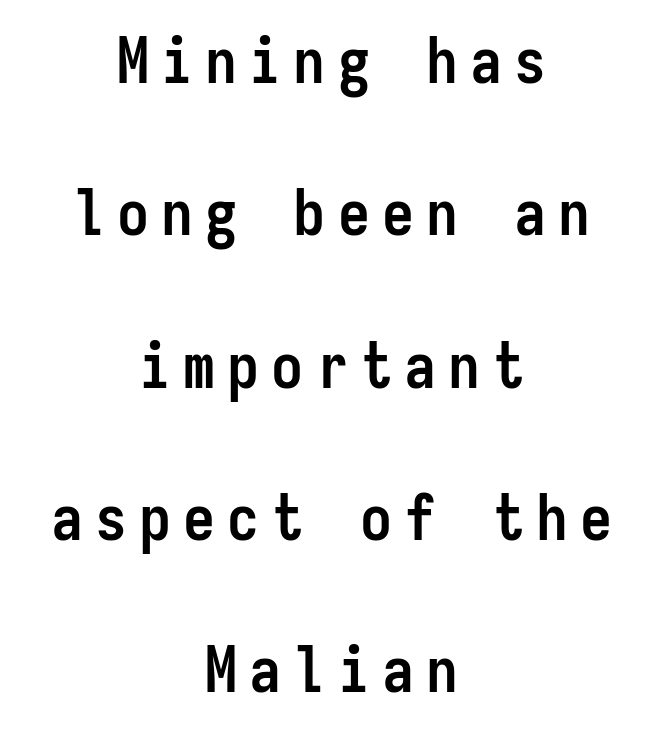
Q: Is the text bold? A: Yes.
Q: Is the text italic (slanted)? A: No, it is upright.
Q: Is the typeface a serif or a sans-serif typeface? A: Sans-serif.
Q: Is the text underlined? A: No.
Q: How is the paragraph aligned? A: Centered.
Q: Is the spacing between lines tight, normal or loose? A: Loose.
Q: Width (condensed, normal, or wide)? A: Condensed.
Q: Stroke contrast? A: Low.
Q: x-height? A: Medium.
Q: Monospaced? A: Yes.
